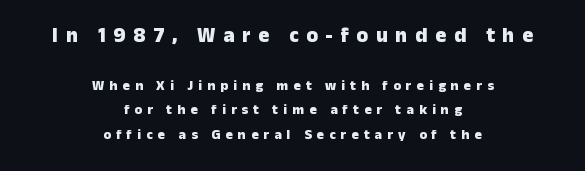
{"italic": "no", "bold": "yes", "underline": "no", "align": "center", "line_spacing_ratio": 1.75, "letter_spacing": "wide", "letter_spacing_em": 0.36, "larger_block": "first", "size_ratio": 1.5, "glyph_px": 21}
